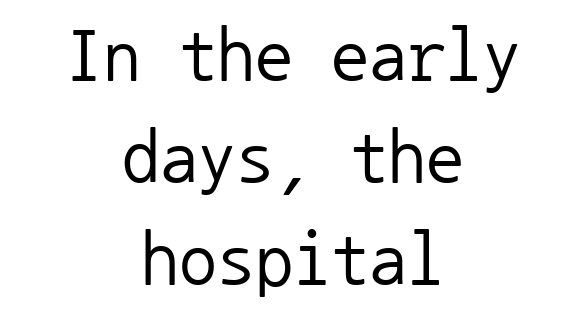
The image shows 76 px regular-weight sans-serif type, upright, monospaced; set centered, normal line spacing (1.34x), normal letter spacing, not underlined; low stroke contrast and a medium x-height.
